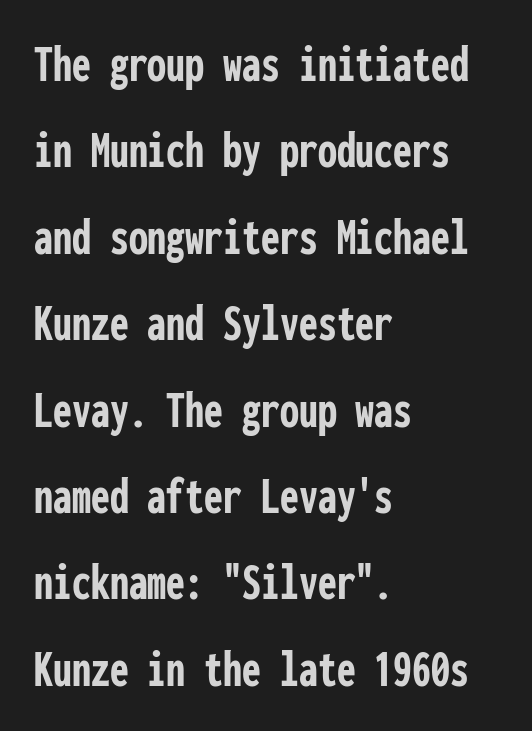
{"serif": "no", "italic": "no", "bold": "yes", "weight": "semibold", "width": "condensed", "stroke_contrast": "low", "x_height": "medium", "monospaced": "yes", "underline": "no", "align": "left", "line_spacing": "normal", "line_spacing_ratio": 1.6, "letter_spacing": "normal", "letter_spacing_em": 0.0, "glyph_px": 54}
